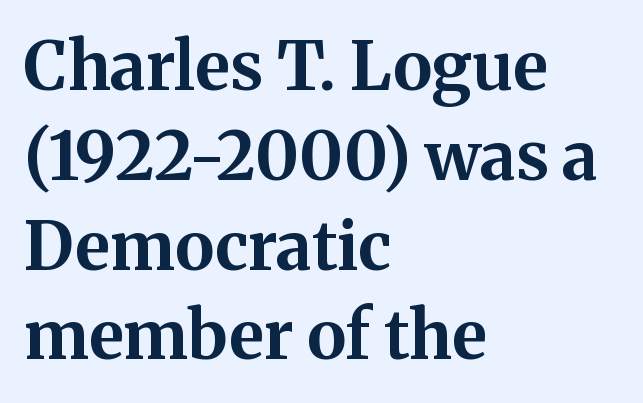
The image shows 67 px bold serif type, upright; set left-aligned, normal line spacing (1.34x), normal letter spacing, not underlined; medium stroke contrast and a medium x-height.
